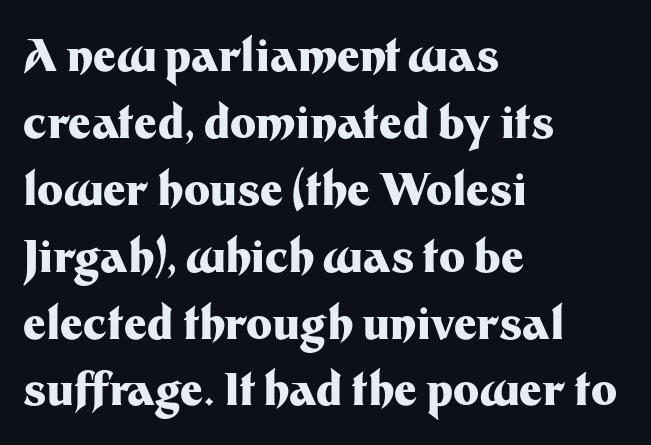
Italic? Not at all — the glyphs are vertical. Line spacing here is normal. Typeset ragged right — the left edge is the straight one. A full-strength bold gives these letters their thick strokes. Note the varied advance widths — an 'i' is clearly narrower than an 'm'. Tracking value appears to be zero — textbook default spacing.
